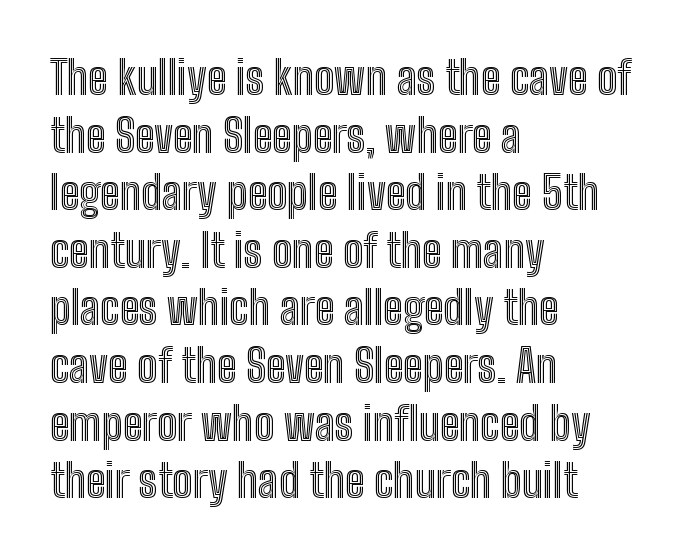
The image shows 45 px condensed type, upright; set left-aligned, normal line spacing (1.28x), normal letter spacing, not underlined; a medium x-height.
